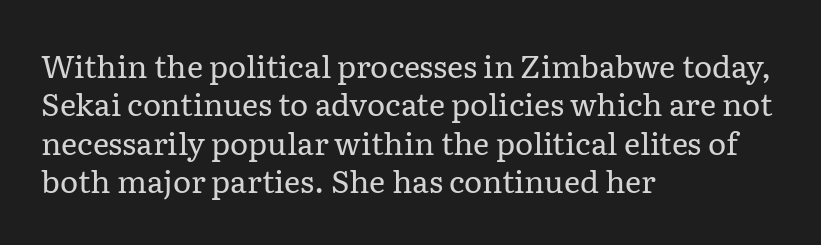
The image shows 31 px regular-weight serif type, upright; set left-aligned, line spacing 1.24x, normal letter spacing, not underlined; low stroke contrast and a medium x-height.
